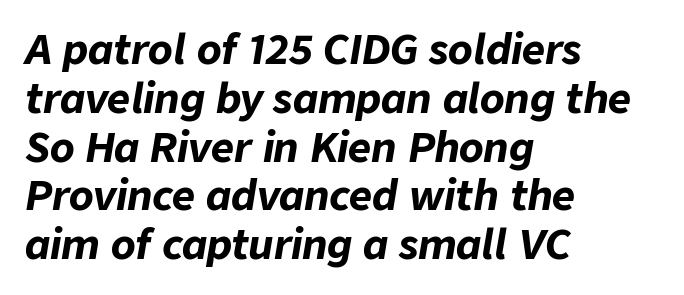
The image shows 40 px bold type, italic (leaning right); set left-aligned, line spacing 1.22x, normal letter spacing, not underlined; low stroke contrast and a medium x-height.
